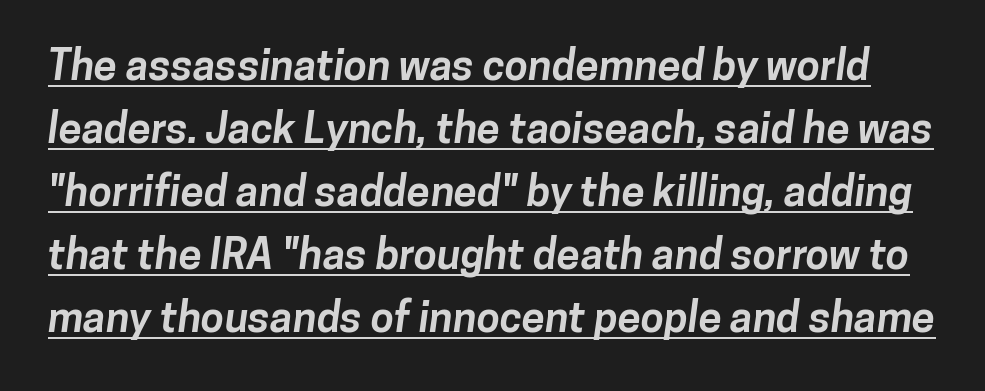
{"serif": "no", "bold": "yes", "weight": "bold", "width": "normal", "stroke_contrast": "low", "x_height": "medium", "monospaced": "no", "underline": "yes", "line_spacing": "normal", "line_spacing_ratio": 1.5, "letter_spacing": "normal", "letter_spacing_em": 0.0, "glyph_px": 42}
